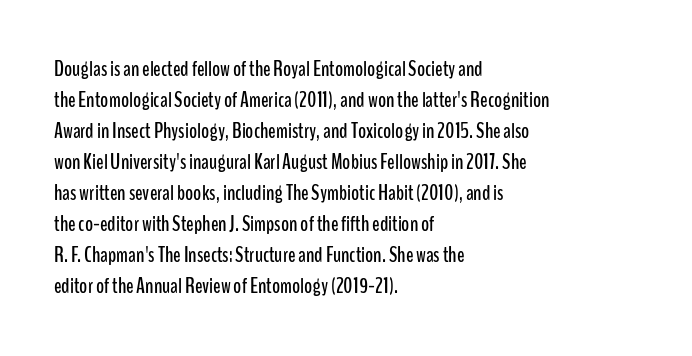
Q: Is the text italic (slanted)? A: No, it is upright.
Q: Is the text underlined? A: No.
Q: How is the paragraph aligned? A: Left-aligned.
Q: Is the spacing between letters normal or unusually wide? A: Normal.
Q: Is the spacing between lines tight, normal or loose? A: Normal.
